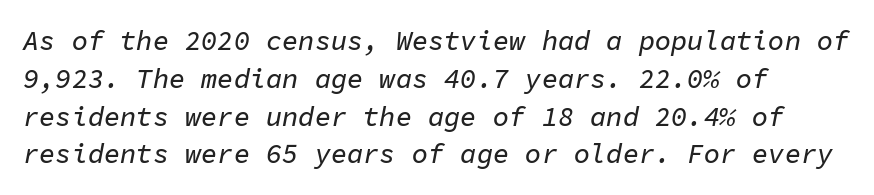
{"italic": "yes", "lean": "right", "slant_degrees": 11, "underline": "no", "line_spacing": "normal", "line_spacing_ratio": 1.4, "letter_spacing": "normal", "letter_spacing_em": 0.0, "glyph_px": 27}
